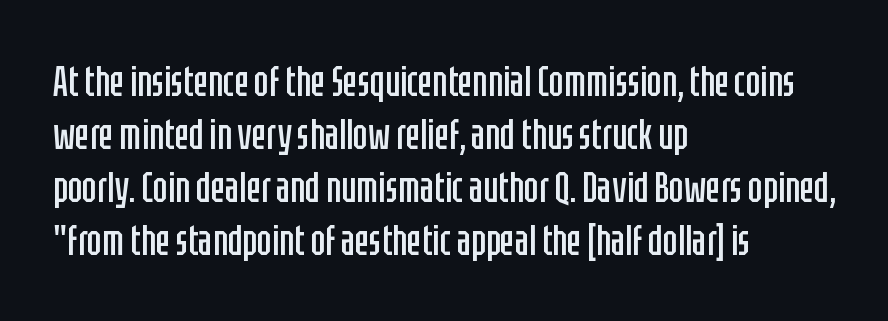
The image shows 43 px regular-weight, condensed sans-serif type, upright; set left-aligned, line spacing 1.23x, normal letter spacing, not underlined; low stroke contrast and a large x-height.
